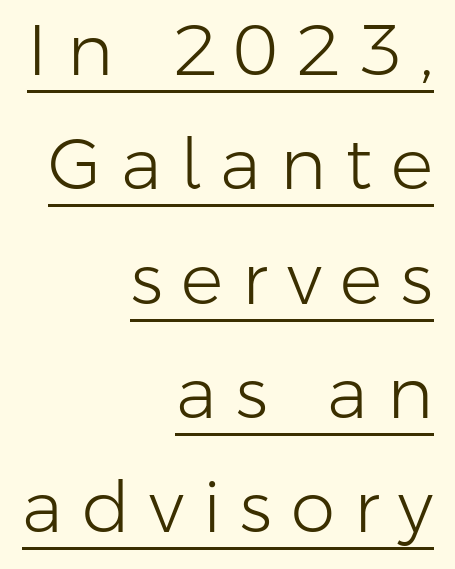
The axis of the letterforms is exactly vertical. Tracking here is generous; glyphs stand well apart from one another. Leading: standard. The compositor pushed each line to the right boundary. Here the designer chose a conventional face with non-uniform glyph widths. These glyphs show unthickened strokes, regular width or finer.
